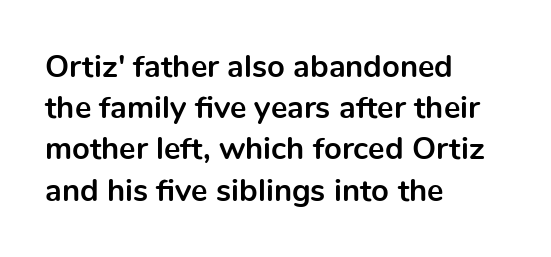
{"serif": "no", "italic": "no", "bold": "yes", "weight": "bold", "width": "normal", "x_height": "medium", "monospaced": "no", "underline": "no", "align": "left", "line_spacing": "normal", "line_spacing_ratio": 1.33, "letter_spacing": "normal", "letter_spacing_em": 0.0, "glyph_px": 31}
